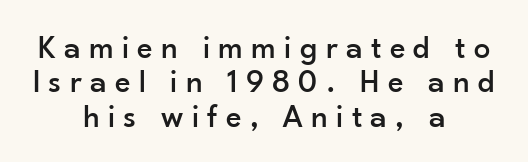
The image shows 33 px sans-serif type, upright; set centered, tight line spacing (1.04x), unusually wide letter spacing (+0.25 em), not underlined; low stroke contrast and a small x-height.
